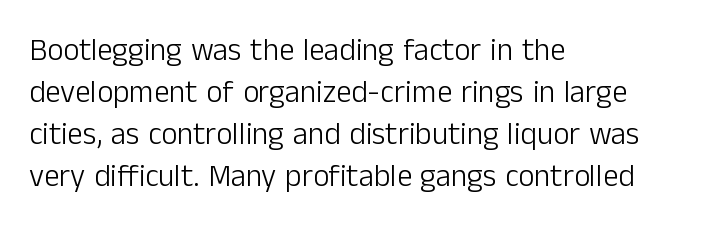
Is there any slant? The stems are plumb. The rendering uses a moderate line-height, typical for paragraphs. The rendering shows plain stroke endings on the letterforms — a sans-serif design. A clean baseline with only descenders dipping below it.
